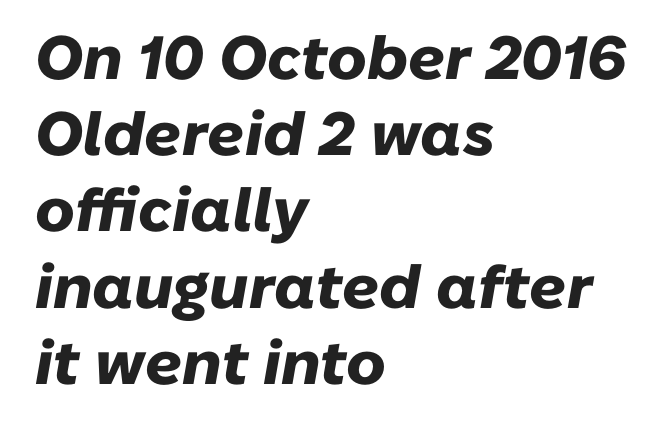
Q: Is the text bold? A: Yes.
Q: Is the text italic (slanted)? A: Yes, it leans right by about 10 degrees.
Q: Is the text underlined? A: No.
Q: How is the paragraph aligned? A: Left-aligned.
Q: Is the spacing between letters normal or unusually wide? A: Normal.
Q: Is the spacing between lines tight, normal or loose? A: Normal.
Q: Width (condensed, normal, or wide)? A: Normal.
Q: Stroke contrast? A: Low.
Q: x-height? A: Medium.
Q: Monospaced? A: No.
